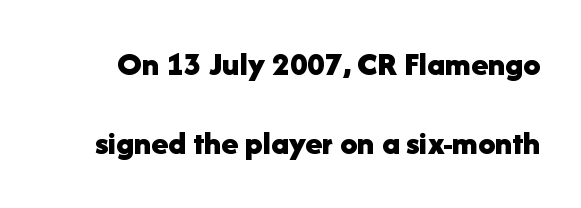
The image shows 34 px bold sans-serif type, upright; set loose line spacing (2.33x), normal letter spacing, not underlined; low stroke contrast and a medium x-height.
